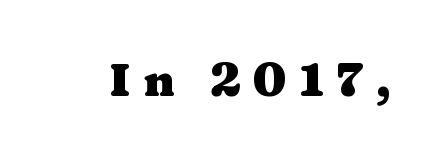
{"serif": "yes", "italic": "no", "bold": "yes", "weight": "heavy", "width": "wide", "stroke_contrast": "medium", "x_height": "medium", "monospaced": "no", "underline": "no", "letter_spacing": "wide", "letter_spacing_em": 0.28, "glyph_px": 46}
